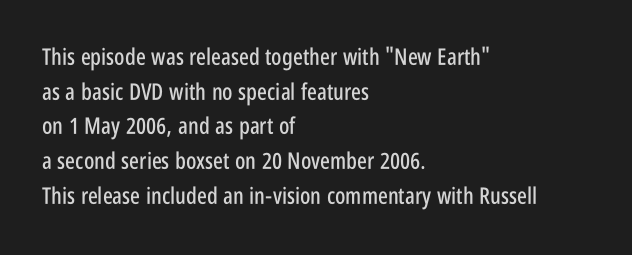
Q: Is the text italic (slanted)? A: No, it is upright.
Q: Is the text underlined? A: No.
Q: How is the paragraph aligned? A: Left-aligned.
Q: Is the spacing between letters normal or unusually wide? A: Normal.
Q: Is the spacing between lines tight, normal or loose? A: Normal.
